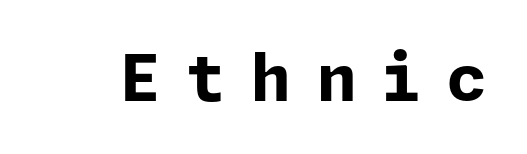
To sum up the face: it is a sans, with no serifs. Does extra space separate the letters? Yes, quite a lot of it. Bare-footed words on every line. These words are printed bold, with thick strokes throughout.
